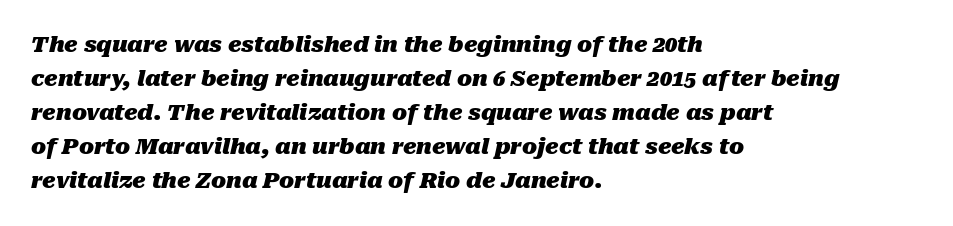
The image shows 22 px bold type, italic (leaning right); set left-aligned, normal line spacing (1.55x), normal letter spacing, not underlined.
